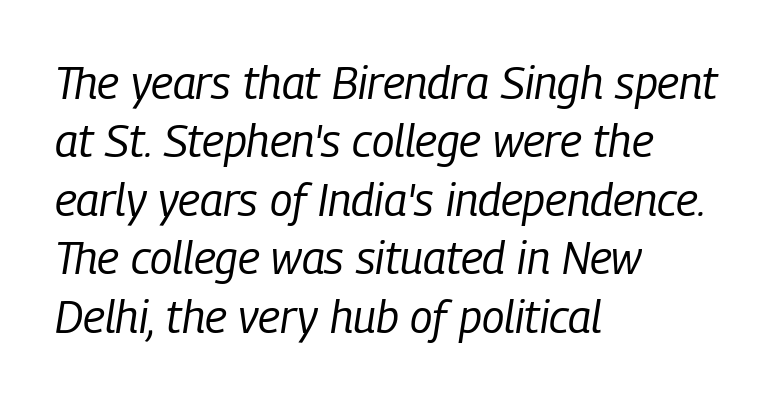
One glance says typical: line gaps are just what's usual. The lettering tilts uniformly, giving the passage an italic look. The letterforms sit at book weight or below. Do the characters align in a grid? No, the font is proportional. The specimen omits any rule beneath the text block's lines.
